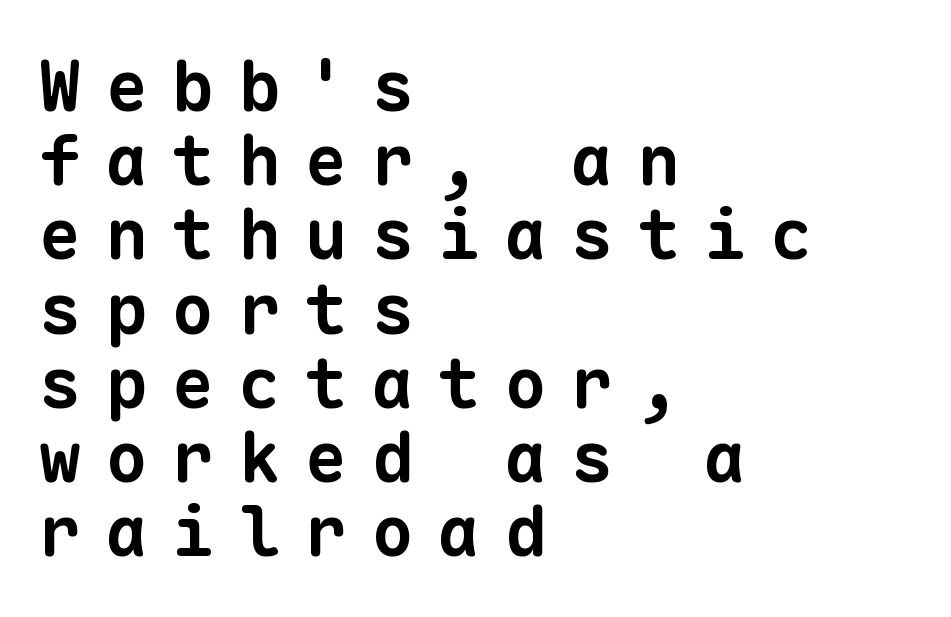
Q: Is the text bold? A: Yes.
Q: Is the typeface a serif or a sans-serif typeface? A: Sans-serif.
Q: Is the text underlined? A: No.
Q: How is the paragraph aligned? A: Left-aligned.
Q: Is the spacing between letters normal or unusually wide? A: Unusually wide.
Q: Is the spacing between lines tight, normal or loose? A: Tight.
Q: Width (condensed, normal, or wide)? A: Normal.
Q: Stroke contrast? A: Low.
Q: x-height? A: Medium.
Q: Monospaced? A: Yes.
